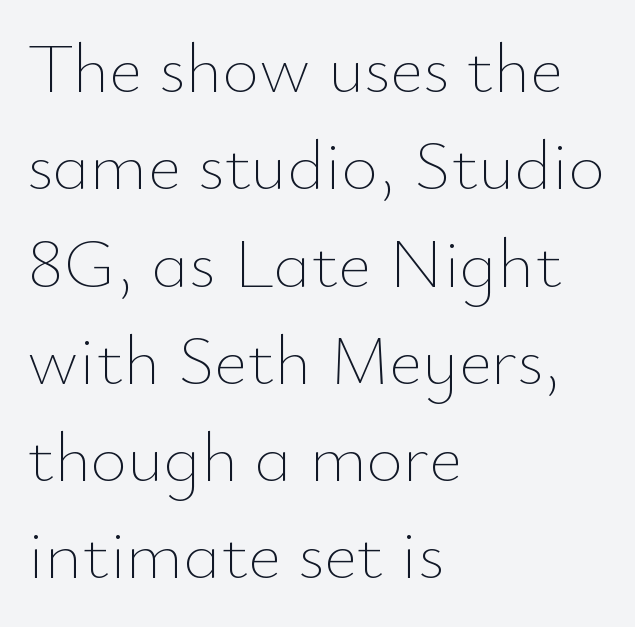
The image shows 71 px thin type, upright; set left-aligned, normal line spacing (1.37x), normal letter spacing, not underlined; low stroke contrast and a small x-height.
